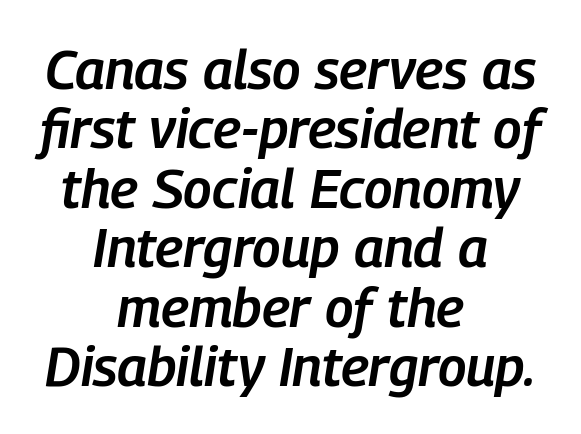
Descenders are the only things crossing below the line. Heft: intermediate — a semibold. Looks like regular typesetting: each glyph gets only the width it needs. A student would call this center alignment; a typographer would say set centered. The line-height multiplier appears low, near solid setting. Is the type slanted? Yes — the strokes lean at a clear angle.
